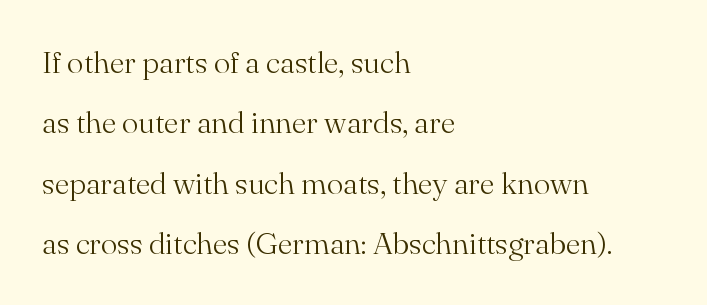
Horizontally, the lines are justified to the leading edge only. Proportional: the letters do not fall into vertical columns. Reading down the column, the eye jumps a long way to each next line. This rendering employs a face with finishing strokes, i.e., a serif. Stem width sits at or under what a default text font uses. Every character sits straight up, as roman type does.
